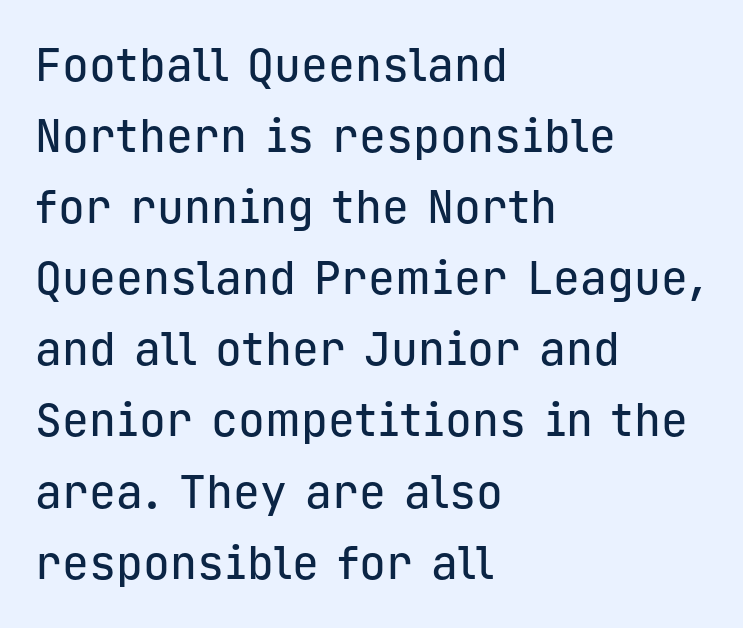
Q: Is the text italic (slanted)? A: No, it is upright.
Q: Is the typeface a serif or a sans-serif typeface? A: Sans-serif.
Q: Is the text underlined? A: No.
Q: How is the paragraph aligned? A: Left-aligned.
Q: Is the spacing between letters normal or unusually wide? A: Normal.
Q: Is the spacing between lines tight, normal or loose? A: Normal.
Q: Width (condensed, normal, or wide)? A: Normal.
Q: Stroke contrast? A: Low.
Q: x-height? A: Medium.
Q: Monospaced? A: Yes.
